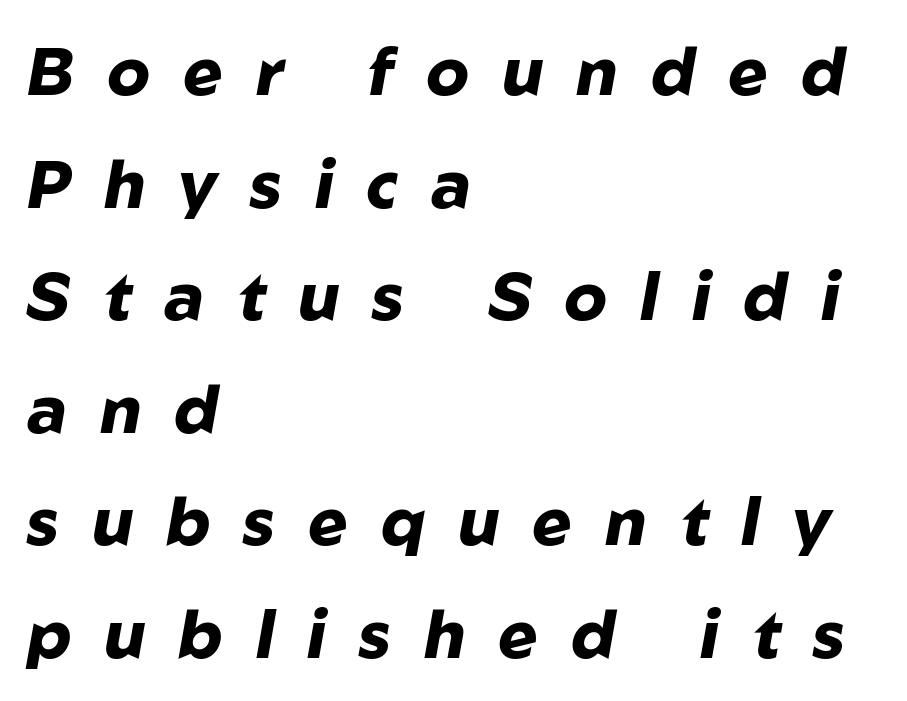
Whoever set this chose a conventional vertical rhythm. A typesetter would call this proportional, since set widths differ per character. The typography opts for an oblique posture over an upright one. Any mark beneath the type? The region is blank. Stroke thickness is high; the sample reads as a true bold.
